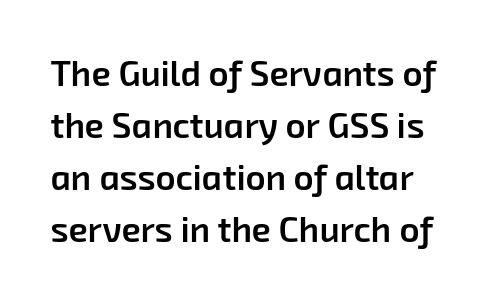
The image shows 35 px semibold sans-serif type; set normal line spacing (1.49x), normal letter spacing, not underlined; low stroke contrast and a medium x-height.
